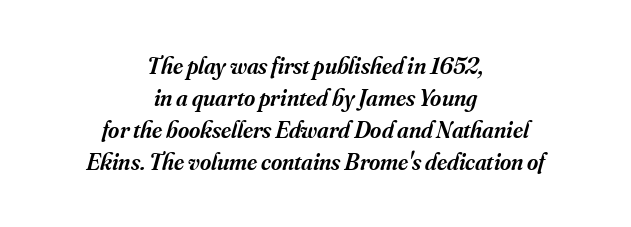
The image shows 24 px text type, italic (leaning right); set centered, normal line spacing (1.33x), normal letter spacing, not underlined.
